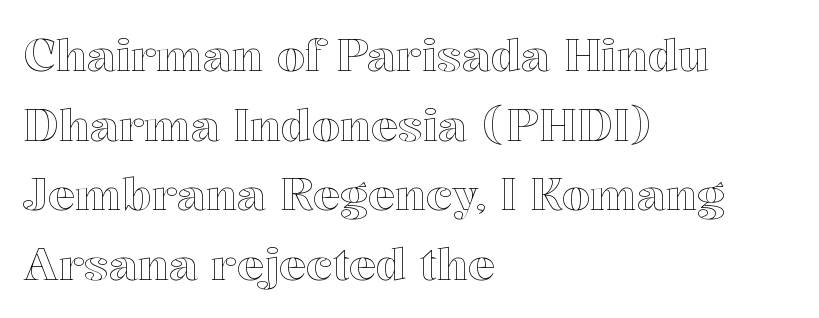
{"italic": "no", "width": "normal", "x_height": "medium", "monospaced": "no", "underline": "no", "align": "left", "line_spacing": "normal", "line_spacing_ratio": 1.55, "letter_spacing": "normal", "letter_spacing_em": 0.0, "glyph_px": 45}
